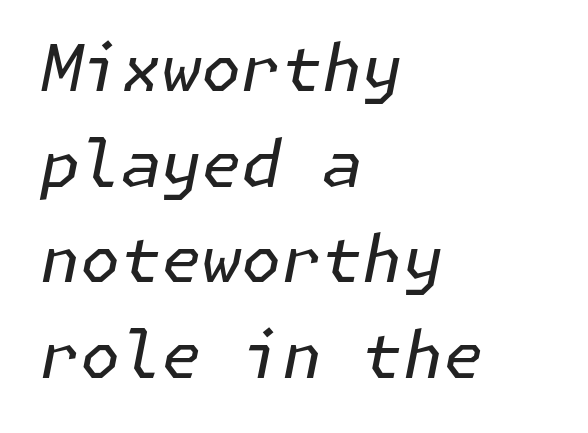
Q: Is the text bold? A: No.
Q: Is the text italic (slanted)? A: Yes, it leans right by about 11 degrees.
Q: Is the text underlined? A: No.
Q: How is the paragraph aligned? A: Left-aligned.
Q: Is the spacing between letters normal or unusually wide? A: Normal.
Q: Is the spacing between lines tight, normal or loose? A: Normal.
Q: Width (condensed, normal, or wide)? A: Normal.
Q: Stroke contrast? A: Low.
Q: x-height? A: Medium.
